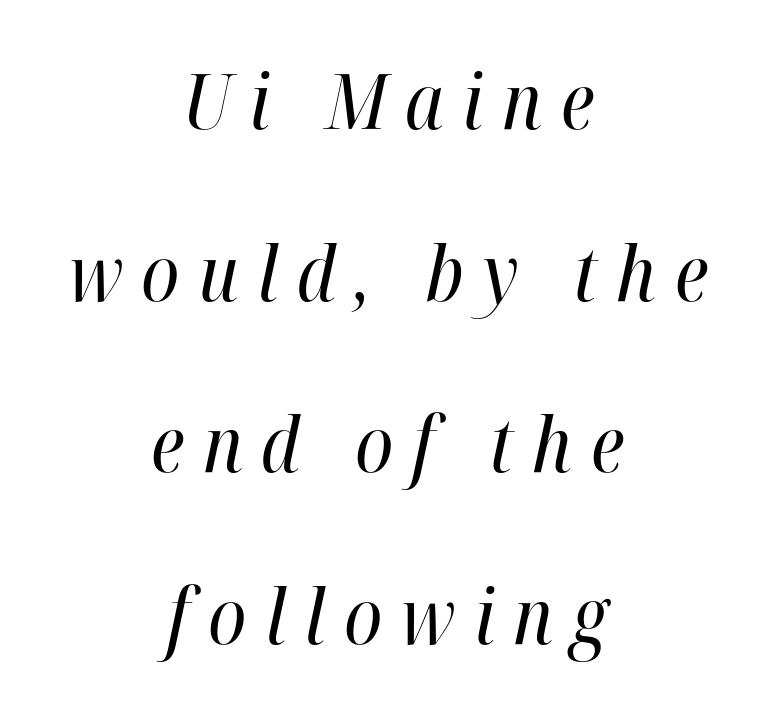
The image shows 77 px regular-weight, condensed type, italic (leaning right); set centered, loose line spacing (2.23x), unusually wide letter spacing (+0.24 em), not underlined; high stroke contrast and a medium x-height.
